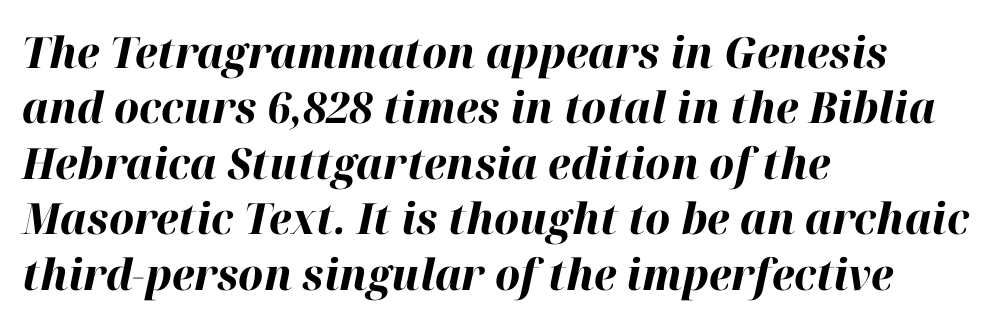
{"italic": "yes", "lean": "right", "slant_degrees": 12, "bold": "yes", "weight": "bold", "width": "normal", "stroke_contrast": "high", "x_height": "medium", "monospaced": "no", "underline": "no", "align": "left", "line_spacing": "normal", "line_spacing_ratio": 1.29, "letter_spacing": "normal", "letter_spacing_em": 0.0, "glyph_px": 43}
